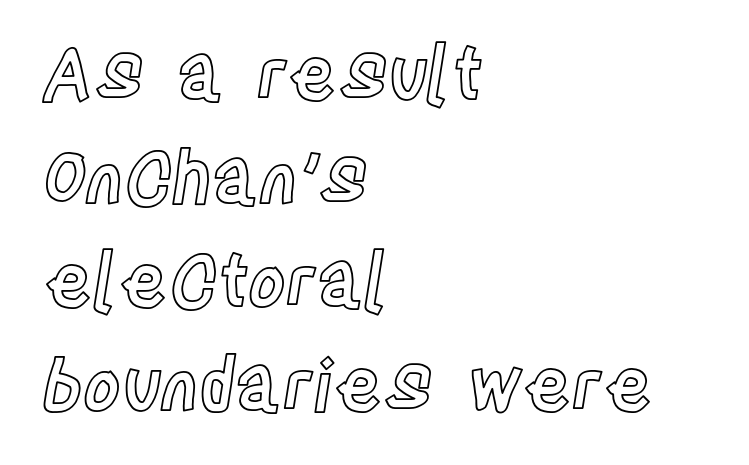
The gaps between neighbouring characters are ordinary and unremarkable. Do the characters align in a grid? No, the font is proportional. Reading down the block, your eye returns to a fixed left position each line. The space directly below the letters is spotless.
